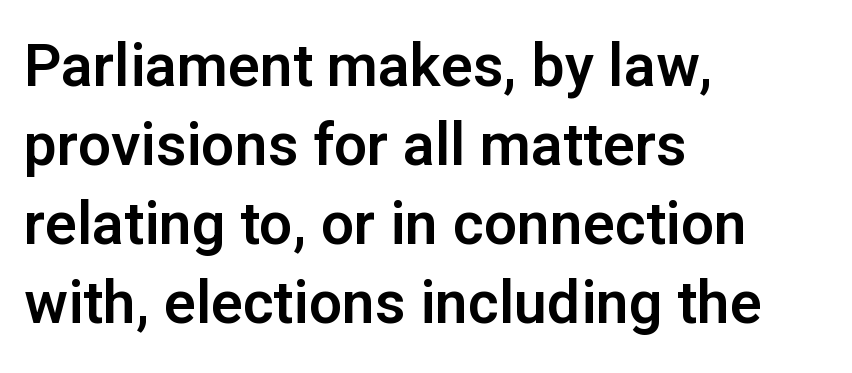
The image shows 59 px sans-serif type, upright; set left-aligned, normal line spacing (1.34x), normal letter spacing, not underlined; low stroke contrast and a medium x-height.
